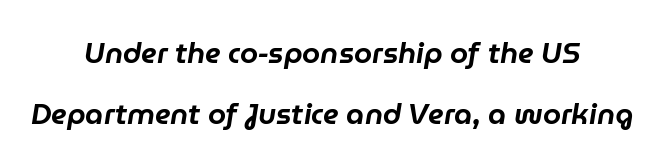
Q: Is the text italic (slanted)? A: Yes, it leans right by about 9 degrees.
Q: Is the text underlined? A: No.
Q: How is the paragraph aligned? A: Centered.
Q: Is the spacing between letters normal or unusually wide? A: Normal.
Q: Is the spacing between lines tight, normal or loose? A: Loose.
Q: Width (condensed, normal, or wide)? A: Normal.
Q: Stroke contrast? A: Low.
Q: x-height? A: Medium.
Q: Monospaced? A: No.
